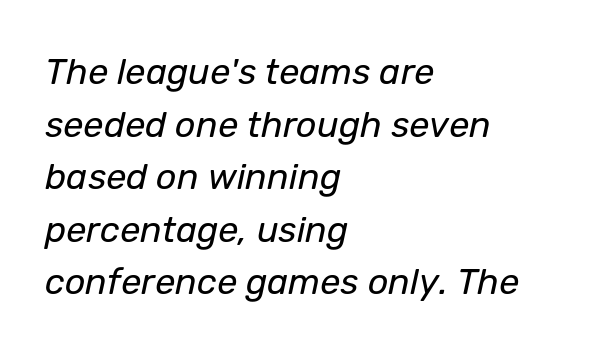
Each new line begins a customary step beneath the previous one. If you drew a line through each stem, it would be angled. The space directly below the letters is spotless. Heft: none added — not bold. Does the copy run flush right? No — it runs flush left.
